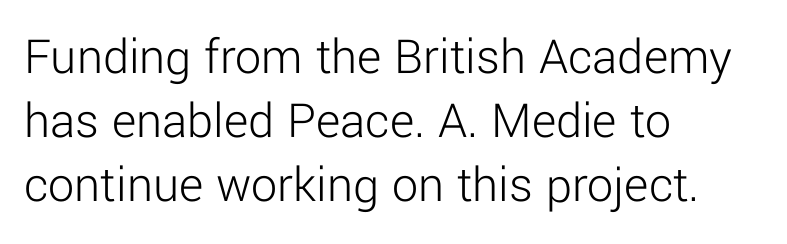
The image shows 52 px light sans-serif type, upright; set left-aligned, line spacing 1.23x, normal letter spacing, not underlined; low stroke contrast and a medium x-height.
